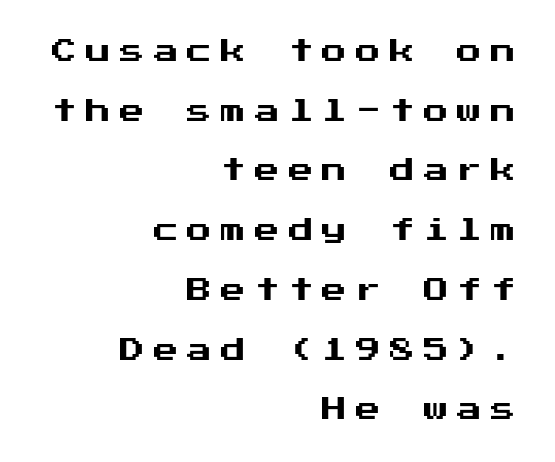
Style check: upright. The setting favours the right margin, as signatures and pull-quotes sometimes do. Airy leading. Bare-footed words on every line. Tracking here is generous; glyphs stand well apart from one another.
